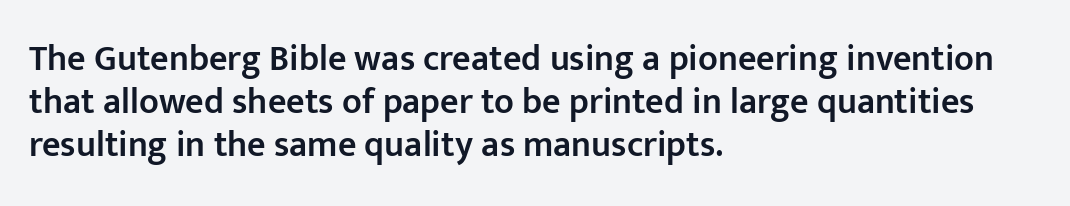
Honestly, there is no underline to notice here at all. Ordinary non-slanted type is in use. Grotesque or geometric, the face here clearly has no serifs. Typeset ragged right — the left edge is the straight one.
